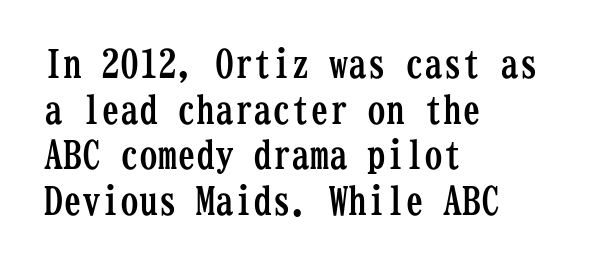
{"serif": "yes", "italic": "no", "bold": "yes", "weight": "semibold", "width": "condensed", "stroke_contrast": "low", "x_height": "medium", "monospaced": "yes", "underline": "no", "align": "left", "line_spacing_ratio": 1.2, "letter_spacing": "normal", "letter_spacing_em": 0.0, "glyph_px": 38}
